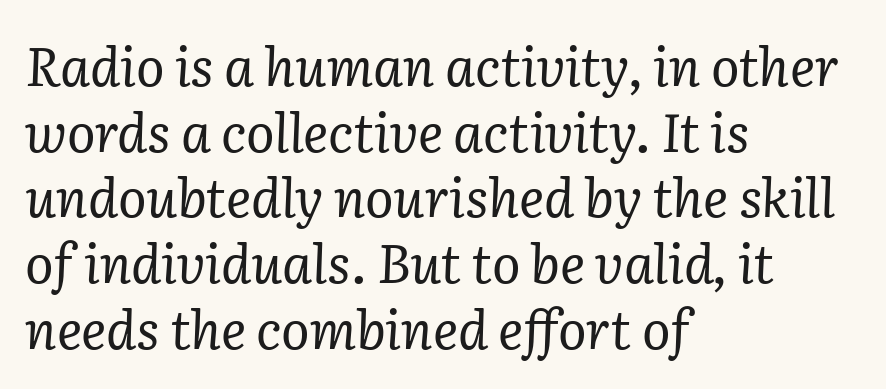
Q: Is the text bold? A: No.
Q: Is the text italic (slanted)? A: Yes, it leans right by about 2 degrees.
Q: Is the typeface a serif or a sans-serif typeface? A: Serif.
Q: Is the text underlined? A: No.
Q: How is the paragraph aligned? A: Left-aligned.
Q: Is the spacing between letters normal or unusually wide? A: Normal.
Q: Width (condensed, normal, or wide)? A: Normal.
Q: Stroke contrast? A: Low.
Q: x-height? A: Medium.
Q: Monospaced? A: No.
